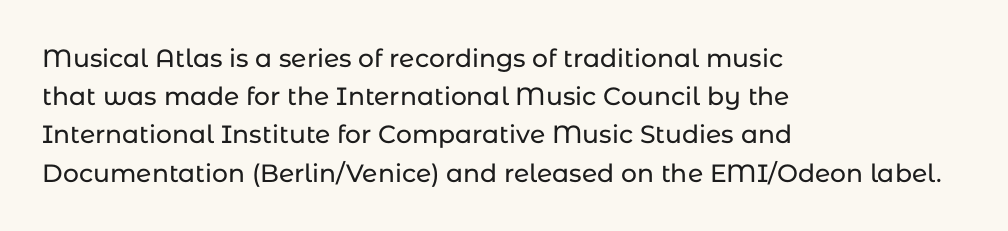
Descenders hang freely into open space. Teacher's note: observe the even left margin — that is flush-left alignment. The vertical gap from one line to the next is medium. If you drew a line through each stem, it would be perfectly vertical. The letters sit at their default tracking, neither squeezed nor spread.
